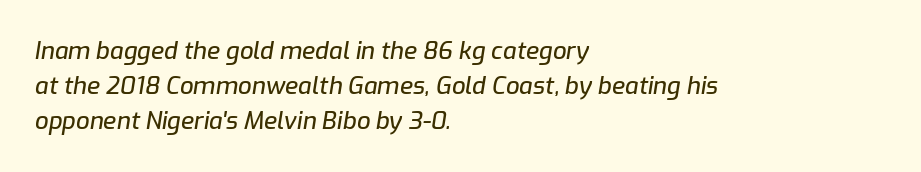
Q: Is the text italic (slanted)? A: Yes, it leans right by about 9 degrees.
Q: Is the text underlined? A: No.
Q: How is the paragraph aligned? A: Left-aligned.
Q: Is the spacing between letters normal or unusually wide? A: Normal.
Q: Is the spacing between lines tight, normal or loose? A: Normal.
